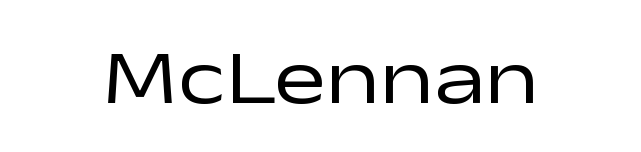
{"serif": "no", "italic": "no", "bold": "no", "weight": "regular", "width": "wide", "stroke_contrast": "low", "x_height": "medium", "monospaced": "no", "underline": "no", "letter_spacing": "normal", "letter_spacing_em": 0.0, "glyph_px": 77}
